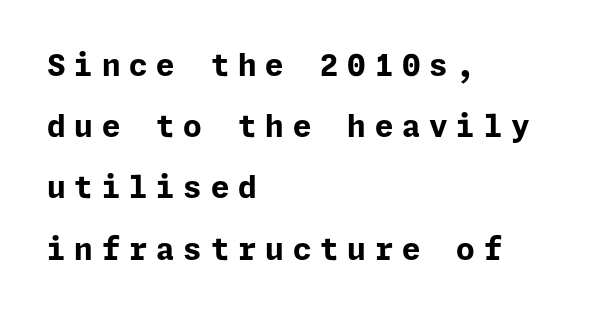
Every row of glyphs begins at an identical x-position on the left. Style check: upright. These lines carry a lot of weight — the face is fully bold. The strip under each line holds only bare page.
